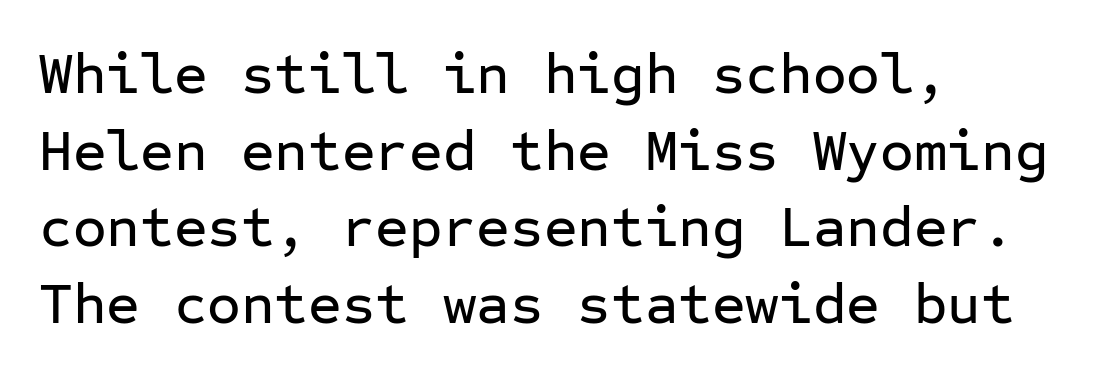
Quick note: underline off. Every stem runs plumb, perpendicular to the baseline. Between one letter and the next there's only the usual sliver of space. Baseline-to-baseline distance is the conventional proportion of letter height. A classic flush-left, rag-right setting is used for this passage.
